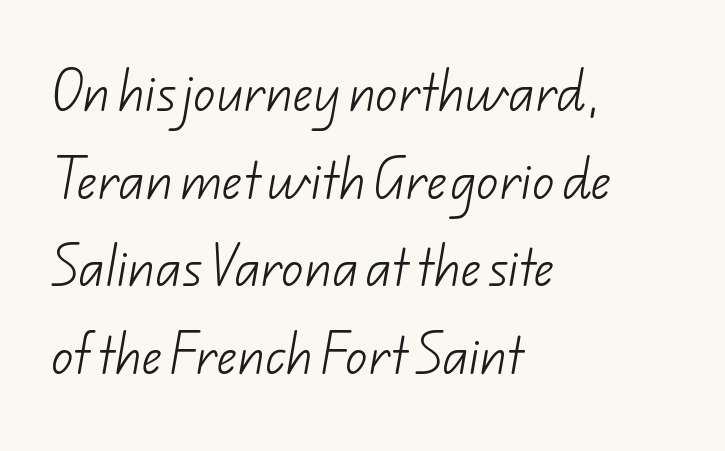
The rendering uses natural spacing where letterforms have individual widths. The space directly below the letters is spotless. Check where the strokes stop: nothing finishes them off — pure sans. Does the leading feel generous? Absolutely, it's lavish. How are the letters spaced? Ordinarily, with no added tracking. This is not heavy type; no bold has been used.
